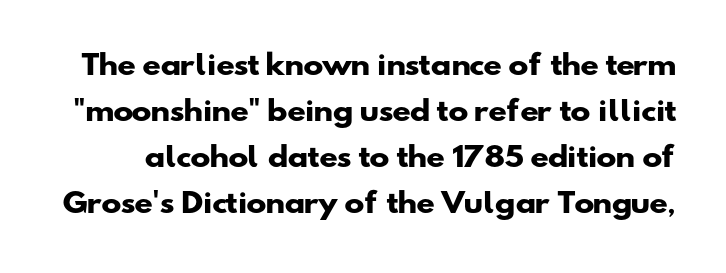
Q: Is the text bold? A: Yes.
Q: Is the text underlined? A: No.
Q: Is the spacing between letters normal or unusually wide? A: Normal.
Q: Is the spacing between lines tight, normal or loose? A: Normal.
